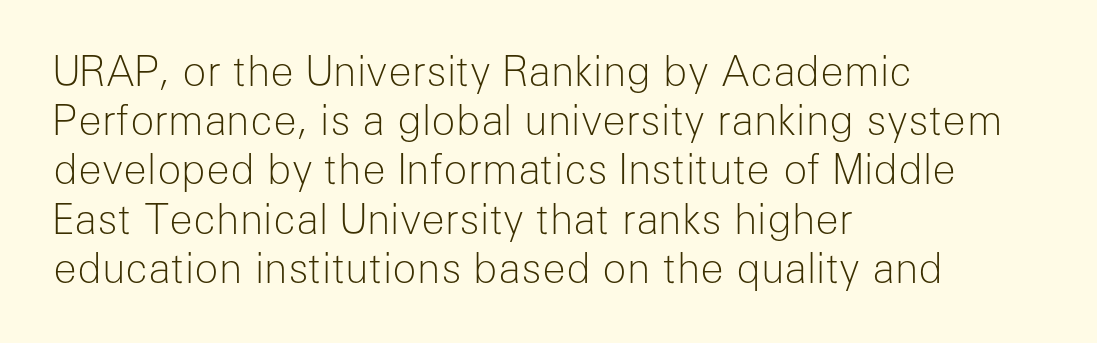
{"serif": "no", "italic": "no", "bold": "no", "weight": "light", "width": "normal", "stroke_contrast": "low", "x_height": "medium", "monospaced": "no", "underline": "no", "align": "left", "line_spacing_ratio": 1.23, "letter_spacing": "normal", "letter_spacing_em": 0.0, "glyph_px": 40}
